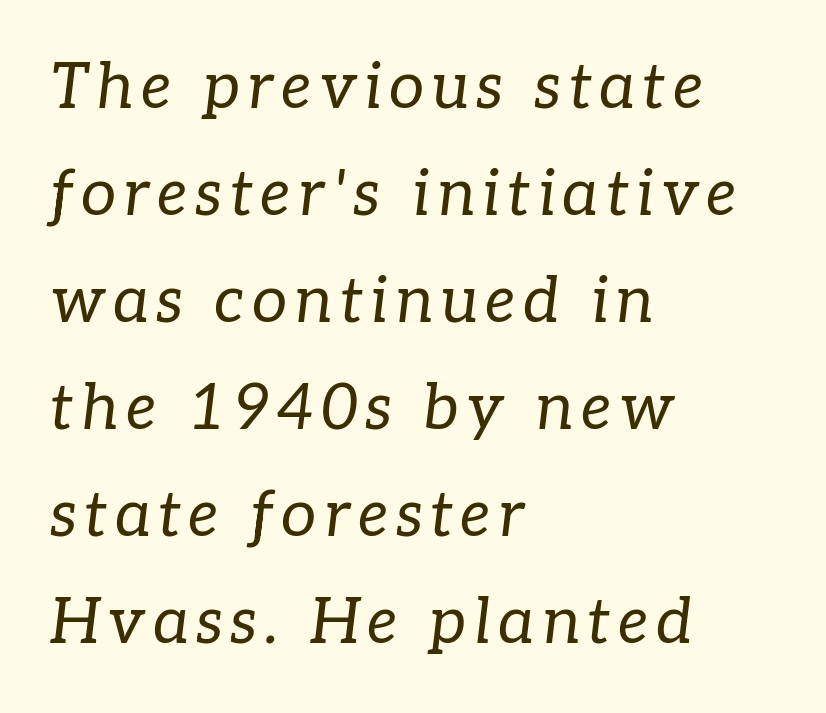
{"serif": "yes", "italic": "yes", "lean": "right", "slant_degrees": 7, "bold": "no", "weight": "regular", "width": "normal", "stroke_contrast": "low", "x_height": "medium", "monospaced": "no", "underline": "no", "align": "left", "line_spacing": "normal", "line_spacing_ratio": 1.7, "glyph_px": 63}
